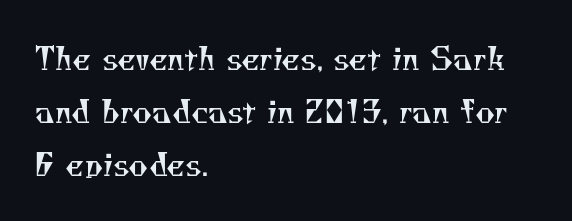
These lines are set flush left with a ragged right edge. Heft: none added — not bold. Examine the stroke ends and you'll spot serifs. The passage shown is typed in a proportional face where columns would drift.
